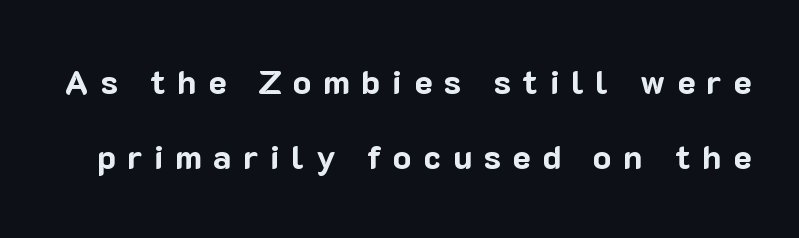
A dark, heavy texture on the line: the type is bold. Type style note: lacks serifs. You could not count columns in this text — the font is proportionally spaced. Posture: straight, roman, zero tilt.
